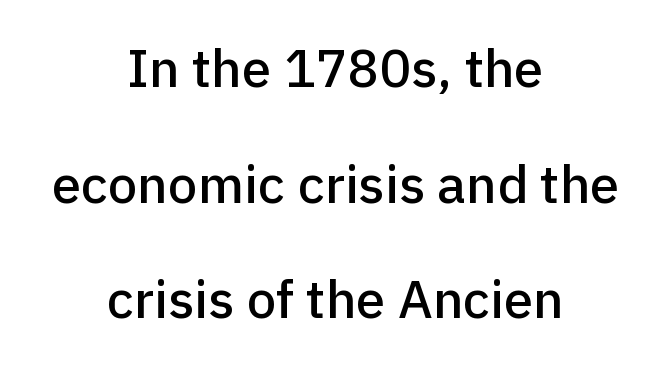
{"serif": "no", "italic": "no", "width": "normal", "stroke_contrast": "low", "x_height": "medium", "monospaced": "no", "underline": "no", "align": "center", "line_spacing": "loose", "line_spacing_ratio": 2.18, "letter_spacing": "normal", "letter_spacing_em": 0.0, "glyph_px": 53}
